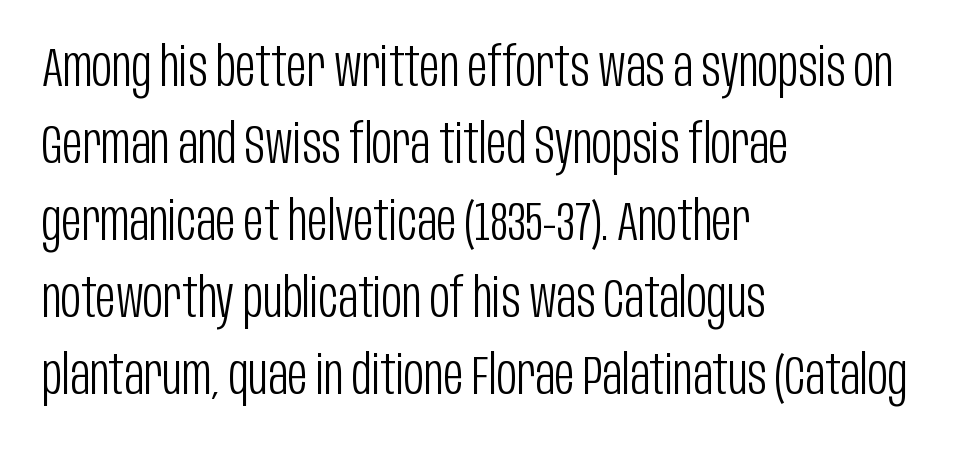
{"serif": "no", "italic": "no", "bold": "no", "weight": "light", "width": "condensed", "stroke_contrast": "low", "x_height": "large", "monospaced": "no", "underline": "no", "align": "left", "line_spacing": "normal", "line_spacing_ratio": 1.4, "letter_spacing": "normal", "letter_spacing_em": 0.0, "glyph_px": 55}
